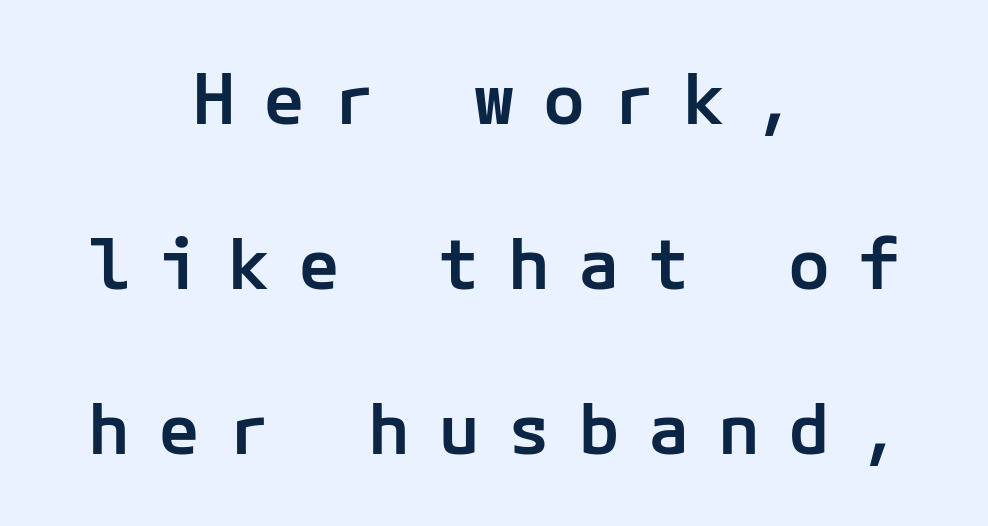
Beneath every word, the page is bare. In terms of letterspacing, this is a distinctly airy, spread setting. Airy leading. Emphasis by weight is partial: semibold. A roman cut, with each character standing at attention.
